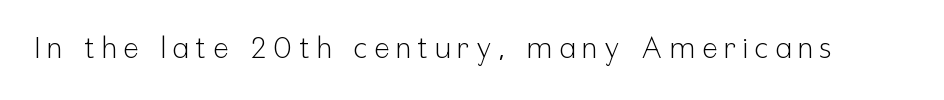
Here the designer chose a conventional face with non-uniform glyph widths. This rendering features lettering with no underline. Is the type heavy? It reads as light-to-regular instead. Unlike a traditional serif, this face leaves its strokes unadorned. Inter-character spacing is expanded well beyond the font's built-in metrics.
